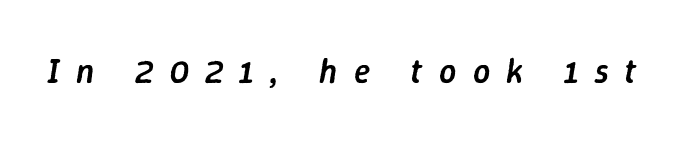
Q: Is the text bold? A: Semi-bold.
Q: Is the text italic (slanted)? A: Yes, it leans right by about 9 degrees.
Q: Is the text underlined? A: No.
Q: Is the spacing between letters normal or unusually wide? A: Unusually wide.
Q: Width (condensed, normal, or wide)? A: Normal.
Q: Stroke contrast? A: Low.
Q: x-height? A: Medium.
Q: Monospaced? A: No.
